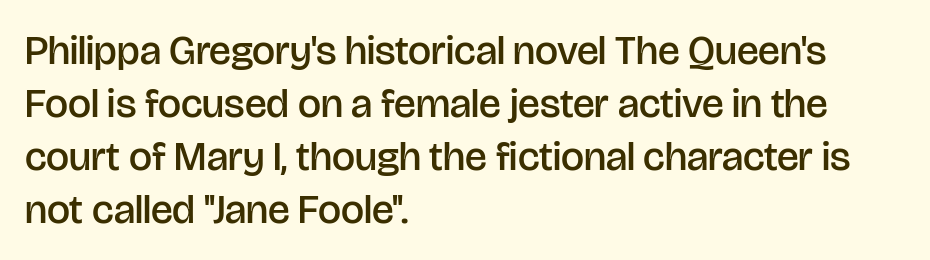
{"serif": "no", "italic": "no", "bold": "semi", "weight": "semibold", "width": "normal", "stroke_contrast": "low", "x_height": "large", "monospaced": "no", "underline": "no", "align": "left", "line_spacing": "normal", "line_spacing_ratio": 1.29, "letter_spacing": "normal", "letter_spacing_em": 0.0, "glyph_px": 41}
